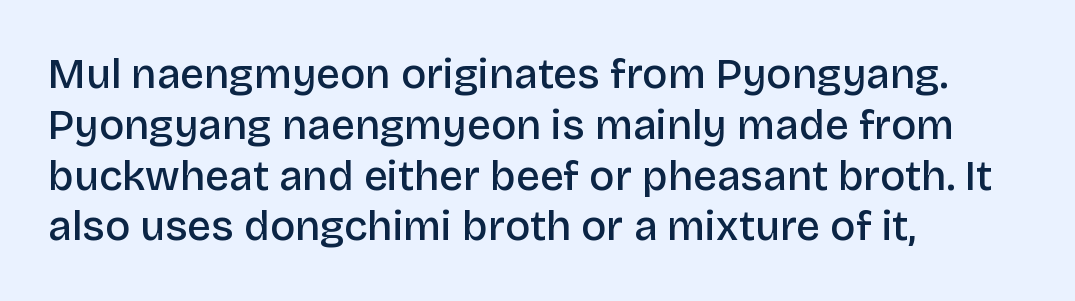
{"serif": "no", "italic": "no", "bold": "semi", "weight": "semibold", "width": "normal", "stroke_contrast": "low", "x_height": "large", "monospaced": "no", "underline": "no", "align": "left", "line_spacing_ratio": 1.21, "letter_spacing": "normal", "letter_spacing_em": 0.0, "glyph_px": 42}
